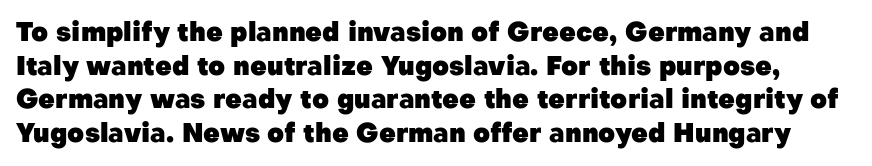
{"italic": "no", "bold": "yes", "underline": "no", "line_spacing": "normal", "line_spacing_ratio": 1.29, "letter_spacing": "normal", "letter_spacing_em": 0.0, "glyph_px": 26}
